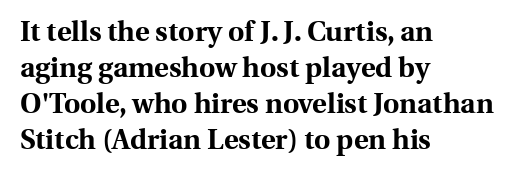
The image shows 28 px bold serif type, upright; set left-aligned, normal line spacing (1.28x), normal letter spacing, not underlined; a medium x-height.
